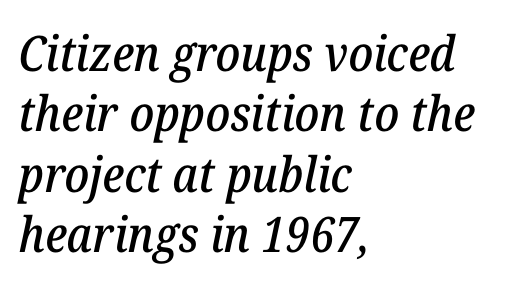
{"serif": "yes", "italic": "yes", "lean": "right", "slant_degrees": 12, "width": "normal", "stroke_contrast": "low", "x_height": "medium", "monospaced": "no", "underline": "no", "align": "left", "line_spacing_ratio": 1.23, "letter_spacing": "normal", "letter_spacing_em": 0.0, "glyph_px": 49}
